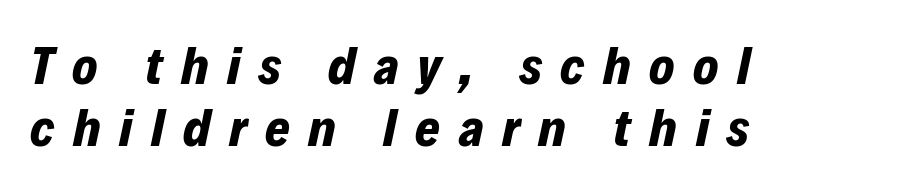
{"italic": "yes", "lean": "right", "slant_degrees": 12, "bold": "yes", "weight": "bold", "width": "normal", "stroke_contrast": "low", "x_height": "medium", "monospaced": "no", "underline": "no", "align": "left", "line_spacing_ratio": 1.17, "letter_spacing": "wide", "letter_spacing_em": 0.35, "glyph_px": 53}
